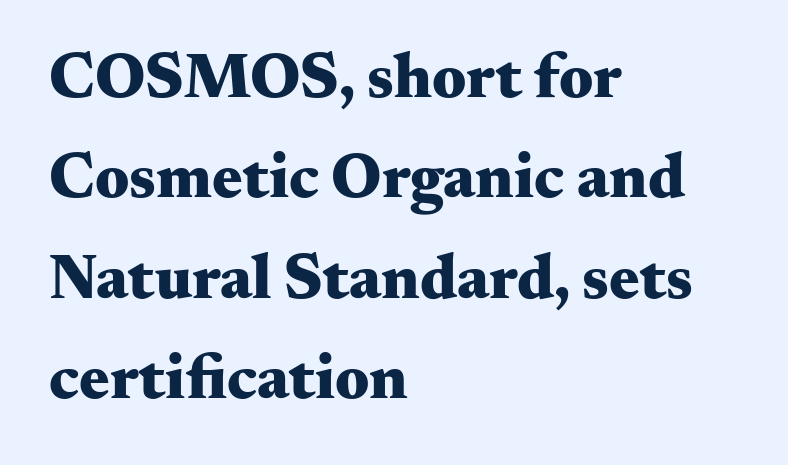
{"serif": "yes", "italic": "no", "bold": "yes", "weight": "heavy", "width": "wide", "stroke_contrast": "medium", "x_height": "small", "monospaced": "no", "underline": "no", "align": "left", "line_spacing": "normal", "line_spacing_ratio": 1.57, "letter_spacing": "normal", "letter_spacing_em": 0.0, "glyph_px": 64}
